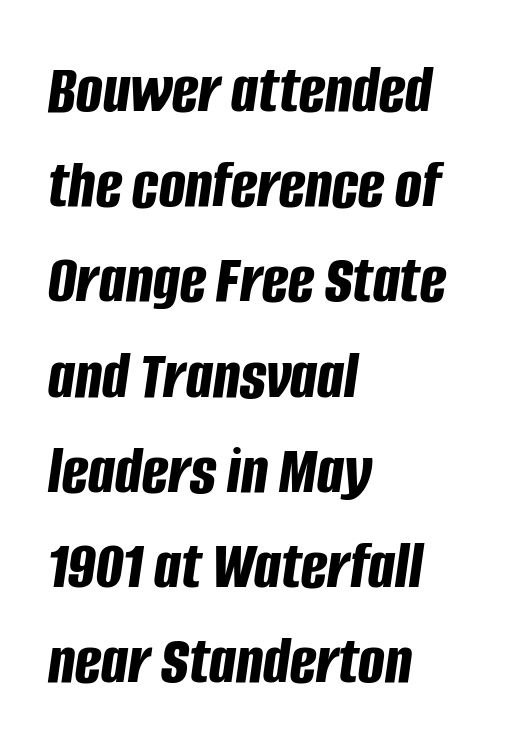
Q: Is the text bold? A: Yes.
Q: Is the text italic (slanted)? A: Yes, it leans right by about 8 degrees.
Q: Is the text underlined? A: No.
Q: How is the paragraph aligned? A: Left-aligned.
Q: Is the spacing between letters normal or unusually wide? A: Normal.
Q: Is the spacing between lines tight, normal or loose? A: Normal.
Q: Width (condensed, normal, or wide)? A: Condensed.
Q: Stroke contrast? A: Low.
Q: x-height? A: Large.
Q: Monospaced? A: No.
